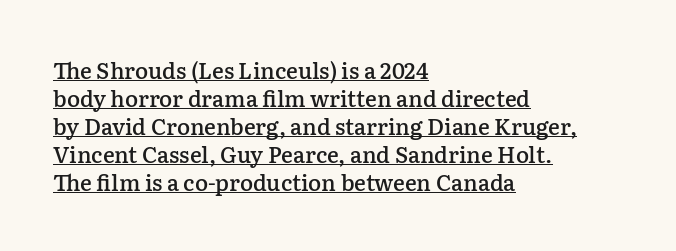
Q: Is the text bold? A: Semi-bold.
Q: Is the text italic (slanted)? A: No, it is upright.
Q: Is the text underlined? A: Yes.
Q: How is the paragraph aligned? A: Left-aligned.
Q: Is the spacing between letters normal or unusually wide? A: Normal.
Q: Is the spacing between lines tight, normal or loose? A: Normal.
